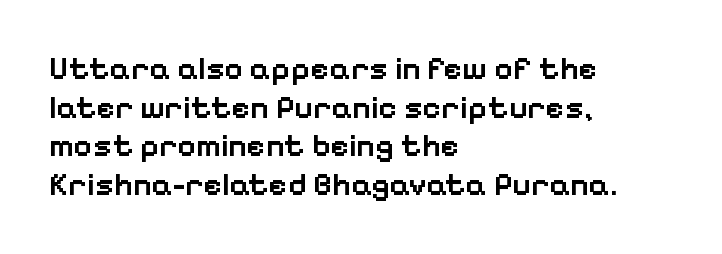
The image shows 32 px semibold sans-serif type, upright; set left-aligned, line spacing 1.21x, normal letter spacing, not underlined; low stroke contrast and a medium x-height.
